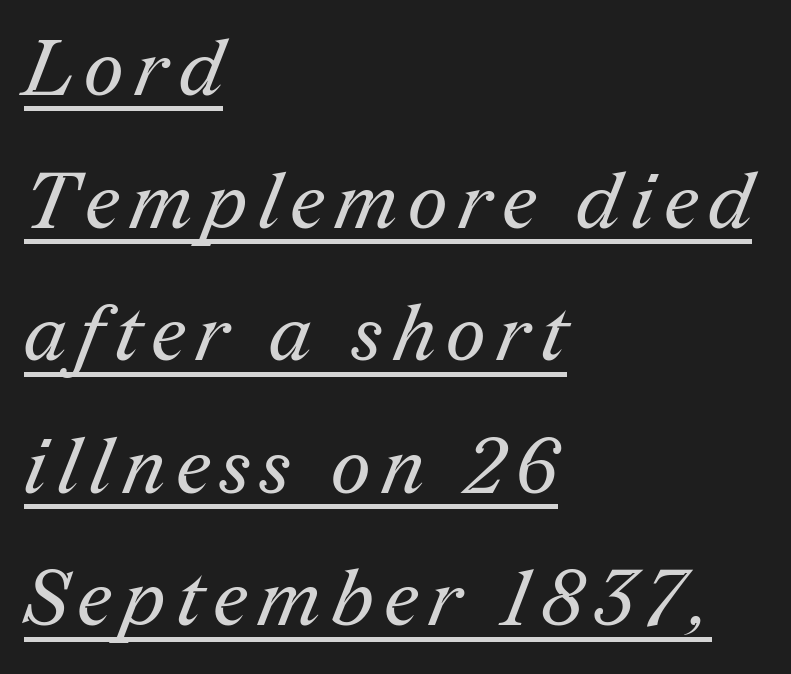
Q: Is the text bold? A: No.
Q: Is the typeface a serif or a sans-serif typeface? A: Serif.
Q: Is the text underlined? A: Yes.
Q: How is the paragraph aligned? A: Left-aligned.
Q: Is the spacing between lines tight, normal or loose? A: Normal.
Q: Width (condensed, normal, or wide)? A: Normal.
Q: Stroke contrast? A: Medium.
Q: x-height? A: Medium.
Q: Monospaced? A: No.
